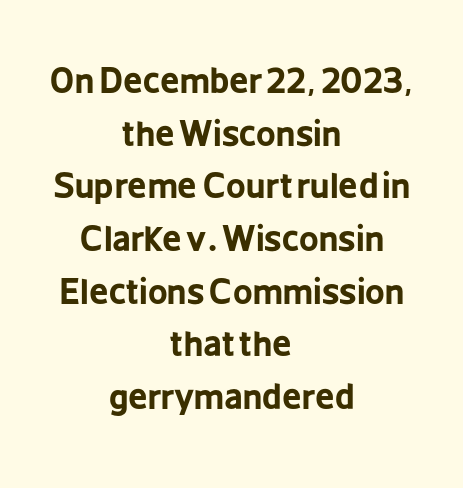
Rule under the text: the space is simply empty. Summary of weight: heavy, a full bold. Quick note: not italic, upright. Look at the bottom of the vertical strokes: they stop flat, with no serifs. Default kerning and tracking; the words read as compact shapes. Leading: standard.
